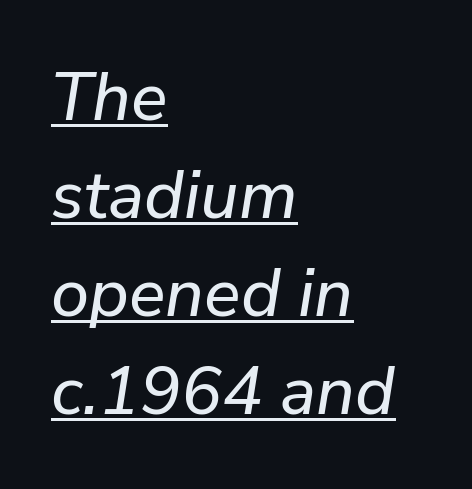
Q: Is the text italic (slanted)? A: Yes, it leans right by about 9 degrees.
Q: Is the text underlined? A: Yes.
Q: How is the paragraph aligned? A: Left-aligned.
Q: Is the spacing between letters normal or unusually wide? A: Normal.
Q: Is the spacing between lines tight, normal or loose? A: Normal.
Q: Width (condensed, normal, or wide)? A: Normal.
Q: Stroke contrast? A: Low.
Q: x-height? A: Medium.
Q: Monospaced? A: No.
